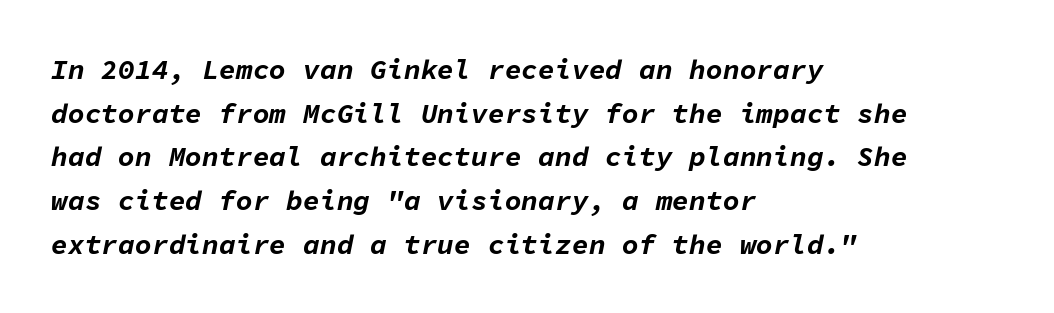
Q: Is the text bold? A: Yes.
Q: Is the text italic (slanted)? A: Yes, it leans right by about 11 degrees.
Q: Is the text underlined? A: No.
Q: How is the paragraph aligned? A: Left-aligned.
Q: Is the spacing between letters normal or unusually wide? A: Normal.
Q: Is the spacing between lines tight, normal or loose? A: Normal.
Q: Width (condensed, normal, or wide)? A: Normal.
Q: Stroke contrast? A: Low.
Q: x-height? A: Medium.
Q: Monospaced? A: Yes.
